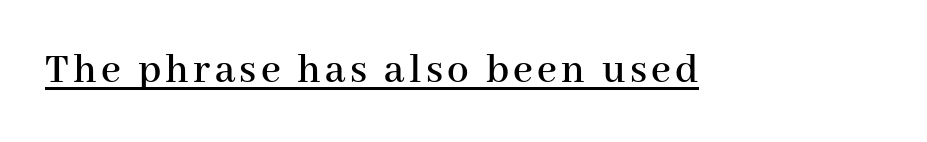
Q: Is the text italic (slanted)? A: No, it is upright.
Q: Is the typeface a serif or a sans-serif typeface? A: Serif.
Q: Is the text underlined? A: Yes.
Q: Width (condensed, normal, or wide)? A: Normal.
Q: Stroke contrast? A: High.
Q: x-height? A: Medium.
Q: Monospaced? A: No.
